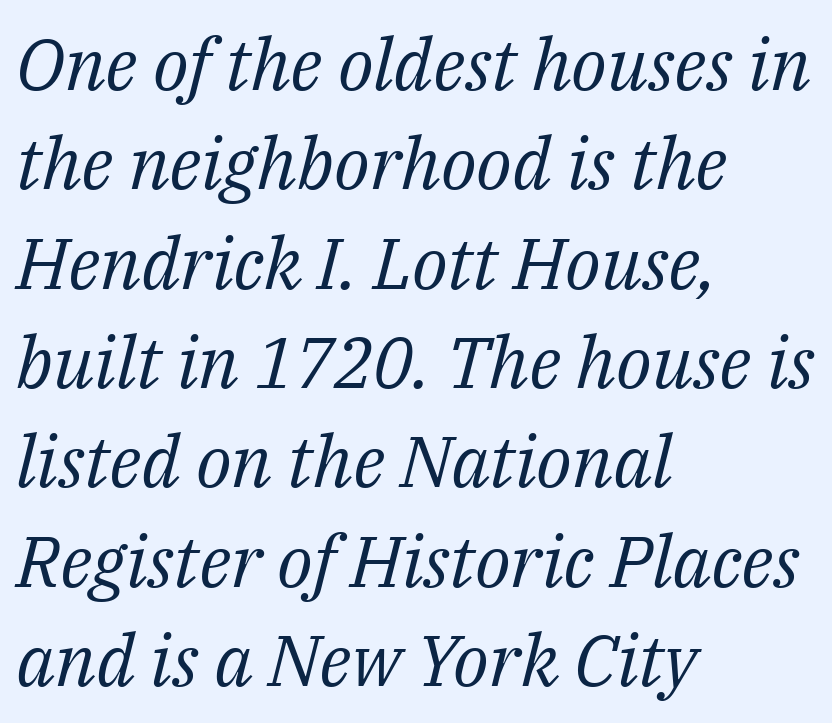
Q: Is the text bold? A: No.
Q: Is the text italic (slanted)? A: Yes, it leans right by about 14 degrees.
Q: Is the typeface a serif or a sans-serif typeface? A: Serif.
Q: Is the text underlined? A: No.
Q: How is the paragraph aligned? A: Left-aligned.
Q: Is the spacing between letters normal or unusually wide? A: Normal.
Q: Is the spacing between lines tight, normal or loose? A: Normal.
Q: Width (condensed, normal, or wide)? A: Normal.
Q: Stroke contrast? A: Medium.
Q: x-height? A: Medium.
Q: Monospaced? A: No.
